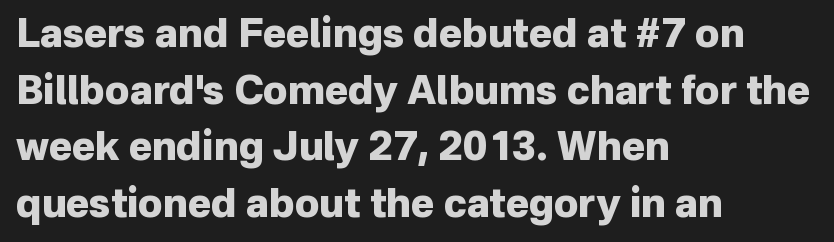
Q: Is the text bold? A: Yes.
Q: Is the text italic (slanted)? A: No, it is upright.
Q: Is the typeface a serif or a sans-serif typeface? A: Sans-serif.
Q: Is the text underlined? A: No.
Q: How is the paragraph aligned? A: Left-aligned.
Q: Is the spacing between letters normal or unusually wide? A: Normal.
Q: Is the spacing between lines tight, normal or loose? A: Normal.
Q: Width (condensed, normal, or wide)? A: Normal.
Q: Stroke contrast? A: Low.
Q: x-height? A: Medium.
Q: Monospaced? A: No.
